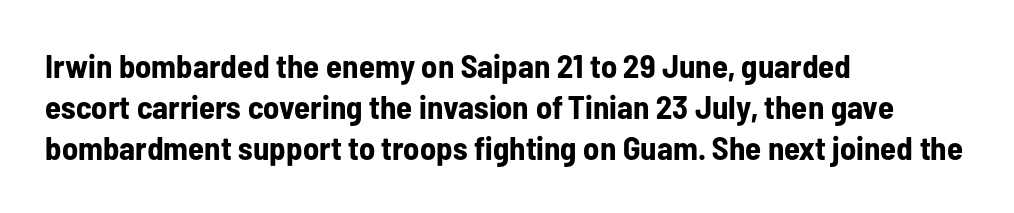
Horizontal bands of white between lines are of average thickness. Is there any slant? The stems are plumb. Inter-character spacing is left at the font's built-in metrics. Where is the straight margin? On the left.
